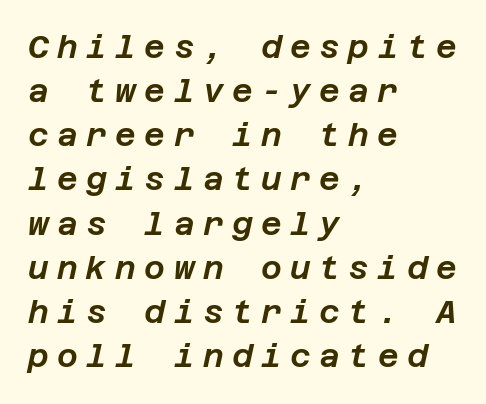
Q: Is the text italic (slanted)? A: Yes, it leans right by about 12 degrees.
Q: Is the text underlined? A: No.
Q: How is the paragraph aligned? A: Left-aligned.
Q: Is the spacing between letters normal or unusually wide? A: Unusually wide.
Q: Is the spacing between lines tight, normal or loose? A: Normal.
Q: Width (condensed, normal, or wide)? A: Normal.
Q: Stroke contrast? A: Low.
Q: x-height? A: Large.
